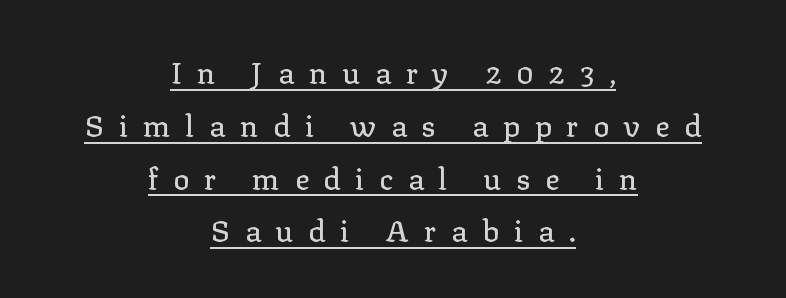
The image shows 30 px serif type, upright; set centered, line spacing 1.76x, unusually wide letter spacing (+0.49 em), underlined; low stroke contrast and a medium x-height.
